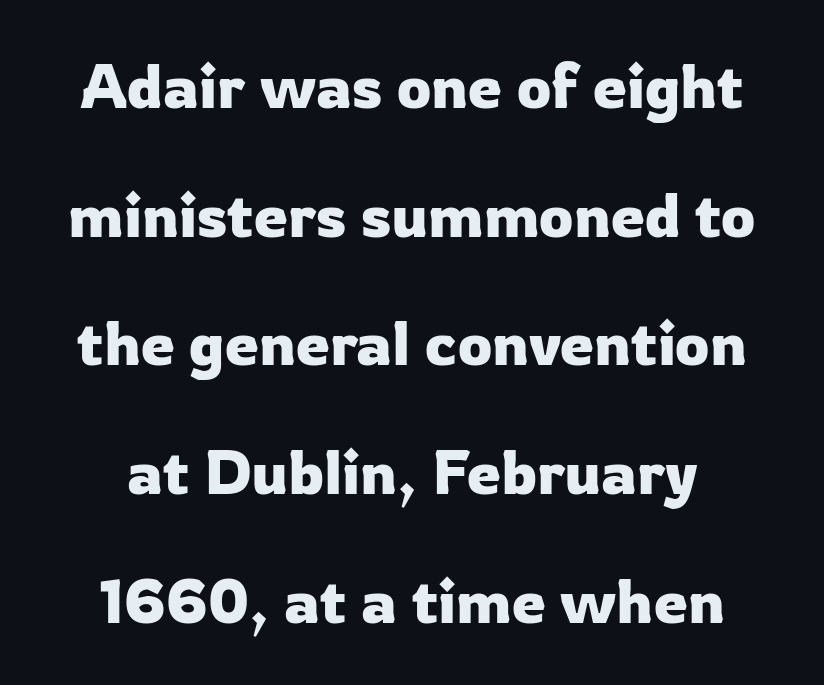
A typesetter would call this proportional, since set widths differ per character. Interline gaps are noticeably wide in this sample. The face used here is rendered with its standard letterfit. Rendered with straight, roman letterforms. A bare baseline throughout the passage. Does the type have serifs? No, each stem ends abruptly.
